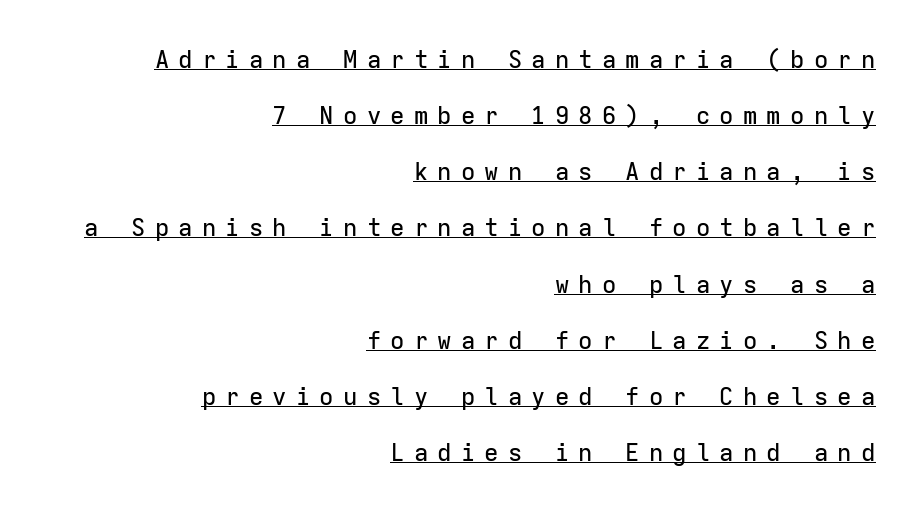
Each line of the rendering has a horizontal stroke beneath the glyphs. Glyph-to-glyph distance is far greater than everyday printed text. Horizontally, the lines are justified to the trailing edge only. If you drew a line through each stem, it would be perfectly vertical. In terms of leading, this rendering errs on the spacious side.
